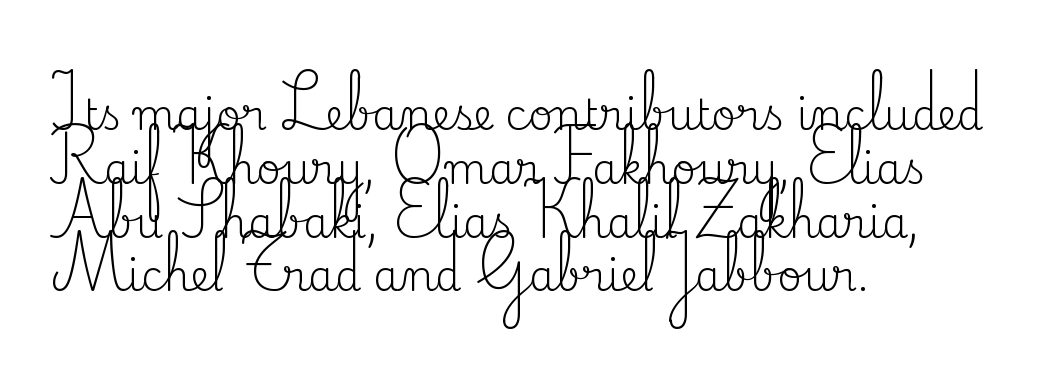
The image shows 42 px regular-weight serif type, upright; set left-aligned, normal line spacing (1.28x), normal letter spacing, not underlined; medium stroke contrast and a small x-height.
